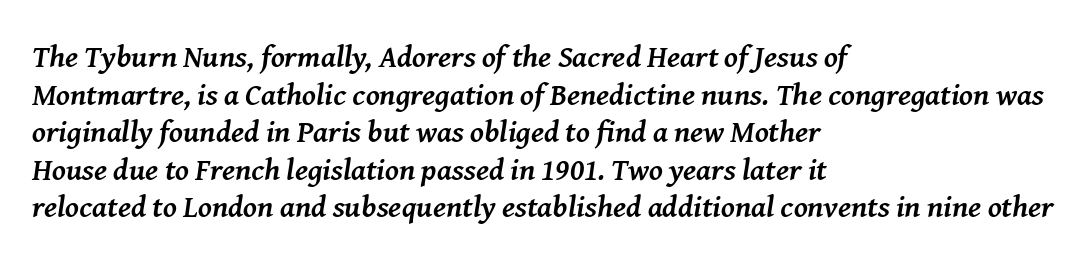
Q: Is the text bold? A: Yes.
Q: Is the text italic (slanted)? A: Yes, it leans right by about 8 degrees.
Q: Is the typeface a serif or a sans-serif typeface? A: Serif.
Q: Is the text underlined? A: No.
Q: How is the paragraph aligned? A: Left-aligned.
Q: Is the spacing between letters normal or unusually wide? A: Normal.
Q: Width (condensed, normal, or wide)? A: Normal.
Q: Stroke contrast? A: Medium.
Q: x-height? A: Medium.
Q: Monospaced? A: No.
